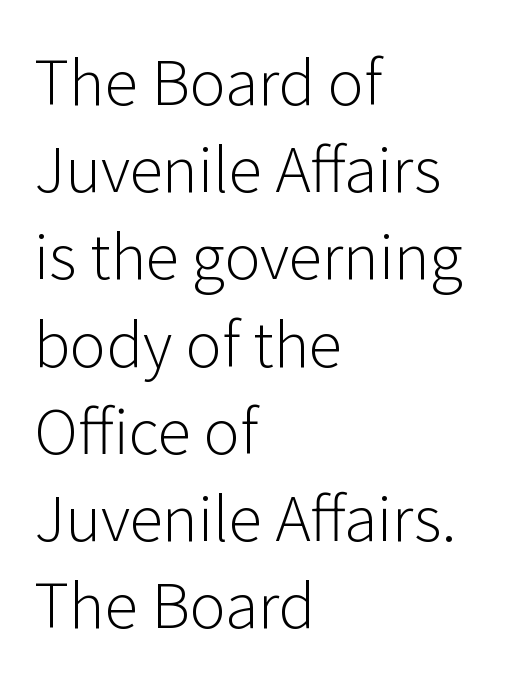
Q: Is the text bold? A: No.
Q: Is the text italic (slanted)? A: No, it is upright.
Q: Is the typeface a serif or a sans-serif typeface? A: Sans-serif.
Q: Is the text underlined? A: No.
Q: How is the paragraph aligned? A: Left-aligned.
Q: Is the spacing between letters normal or unusually wide? A: Normal.
Q: Is the spacing between lines tight, normal or loose? A: Normal.
Q: Width (condensed, normal, or wide)? A: Normal.
Q: Stroke contrast? A: Low.
Q: x-height? A: Medium.
Q: Monospaced? A: No.
